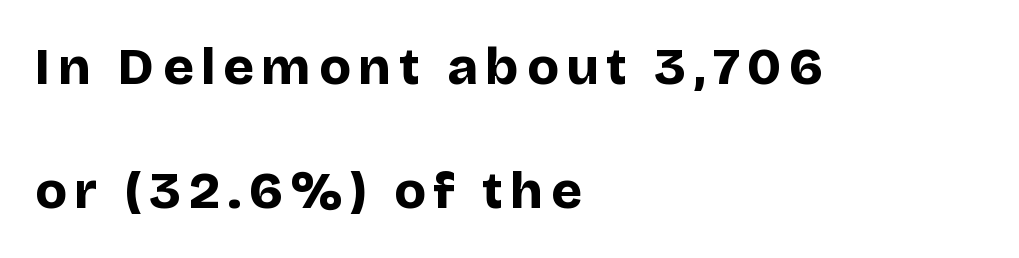
Nope, not italic — everything's standing straight. Here the designer chose a conventional face with non-uniform glyph widths. Type without underlining. Stroke thickness is high; the sample reads as a true bold.
